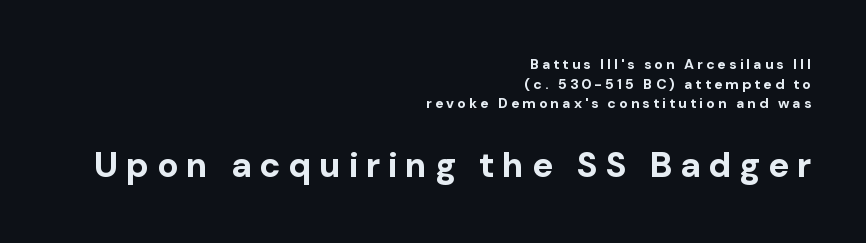
The image shows 35 px bold sans-serif type, upright; set right-aligned, normal line spacing (1.4x), unusually wide letter spacing (+0.22 em), not underlined; the second (bottom) block is 2.5x larger; low stroke contrast and a medium x-height.
